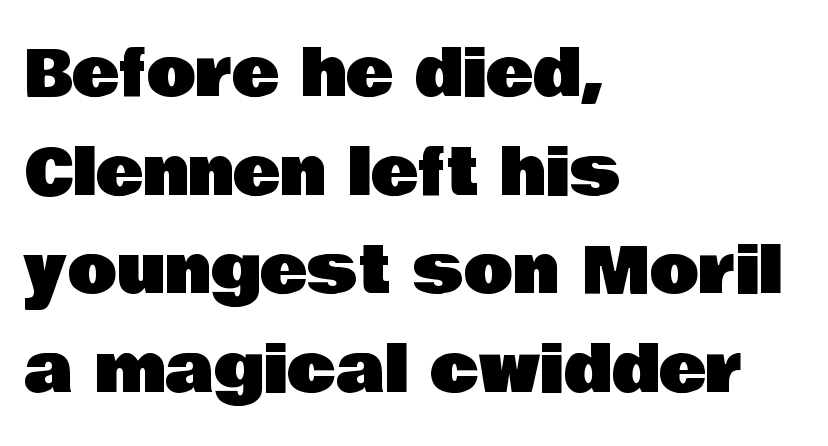
The image shows 64 px sans-serif type, upright; set left-aligned, normal line spacing (1.54x), normal letter spacing, not underlined; low stroke contrast and a large x-height.
